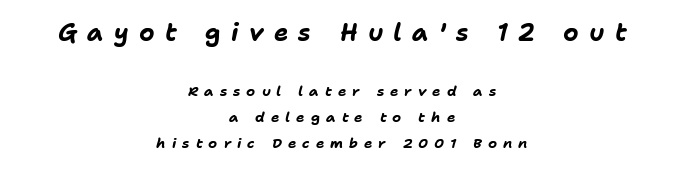
Q: Is the text bold? A: Yes.
Q: Is the text italic (slanted)? A: Yes, it leans right by about 11 degrees.
Q: Is the text underlined? A: No.
Q: How is the paragraph aligned? A: Centered.
Q: Is the spacing between letters normal or unusually wide? A: Unusually wide.
Q: Which block of text is set in a larger size, the first (top) or the second (bottom)? A: The first (top) one.
